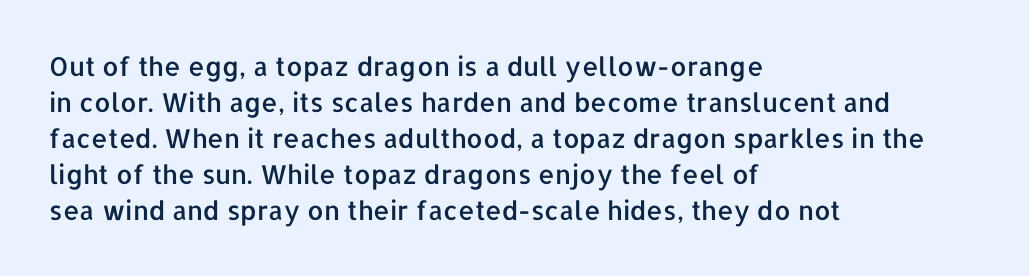
The image shows 26 px text type, upright; set left-aligned, normal line spacing (1.38x), normal letter spacing, not underlined.
